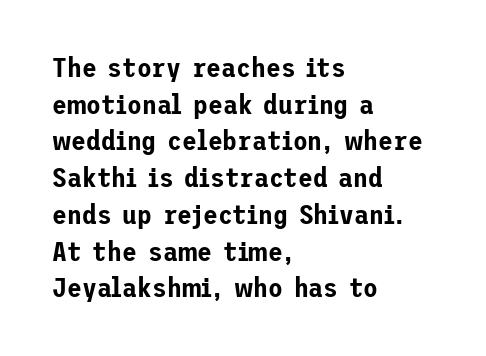
{"italic": "no", "underline": "no", "align": "left", "line_spacing": "normal", "line_spacing_ratio": 1.36, "letter_spacing": "normal", "letter_spacing_em": 0.0, "glyph_px": 27}
